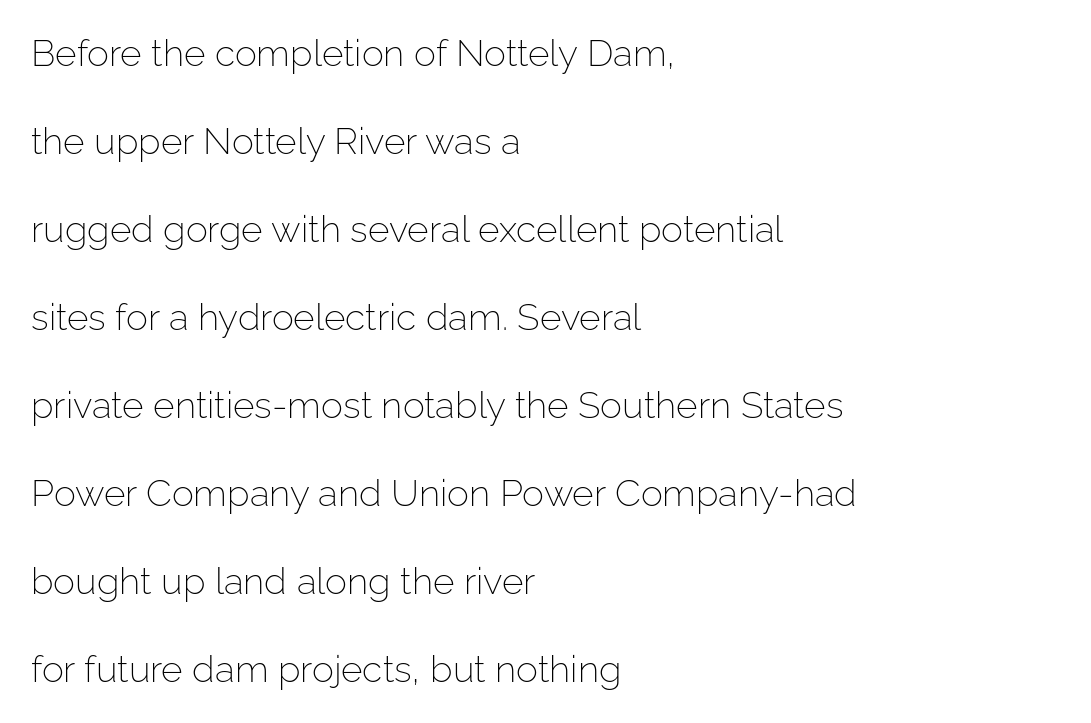
Q: Is the text bold? A: No.
Q: Is the text italic (slanted)? A: No, it is upright.
Q: Is the typeface a serif or a sans-serif typeface? A: Sans-serif.
Q: Is the text underlined? A: No.
Q: How is the paragraph aligned? A: Left-aligned.
Q: Is the spacing between letters normal or unusually wide? A: Normal.
Q: Is the spacing between lines tight, normal or loose? A: Loose.
Q: Width (condensed, normal, or wide)? A: Normal.
Q: Stroke contrast? A: Low.
Q: x-height? A: Medium.
Q: Monospaced? A: No.
